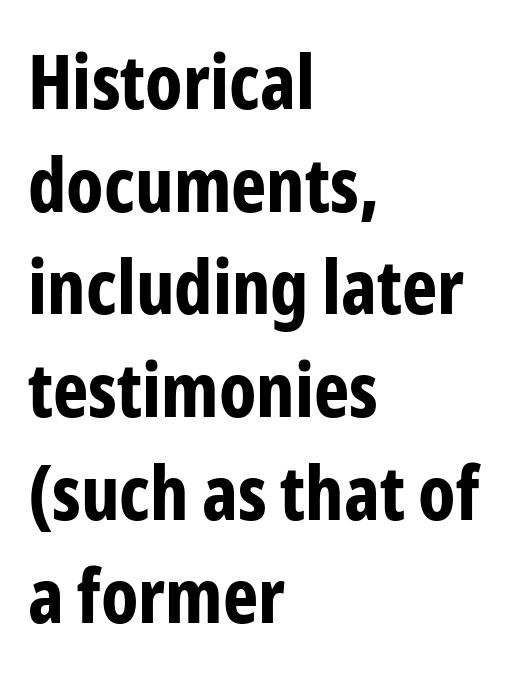
In terms of letterform style, serifs are entirely absent. The lines are quadded left. Decoration check: the copy has no underline. A typesetter would call this proportional, since set widths differ per character. The axis of the letterforms is exactly vertical. The face used here is rendered with its standard letterfit.
